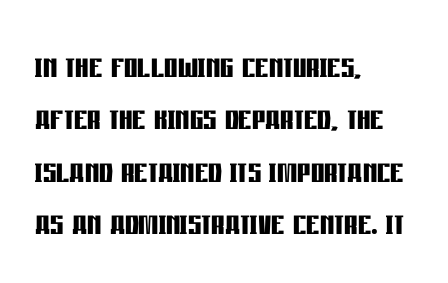
{"serif": "no", "italic": "no", "bold": "yes", "weight": "semibold", "width": "condensed", "stroke_contrast": "low", "x_height": "large", "monospaced": "no", "underline": "no", "align": "left", "line_spacing": "normal", "line_spacing_ratio": 1.25, "letter_spacing": "normal", "letter_spacing_em": 0.0, "glyph_px": 42}
